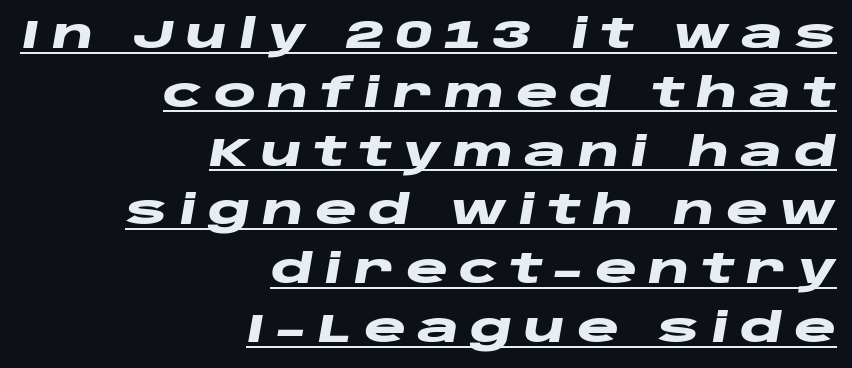
Q: Is the text bold? A: Yes.
Q: Is the text italic (slanted)? A: Yes, it leans right by about 10 degrees.
Q: Is the text underlined? A: Yes.
Q: How is the paragraph aligned? A: Right-aligned.
Q: Is the spacing between letters normal or unusually wide? A: Unusually wide.
Q: Is the spacing between lines tight, normal or loose? A: Normal.
Q: Width (condensed, normal, or wide)? A: Wide.
Q: Stroke contrast? A: Low.
Q: x-height? A: Large.
Q: Monospaced? A: No.
